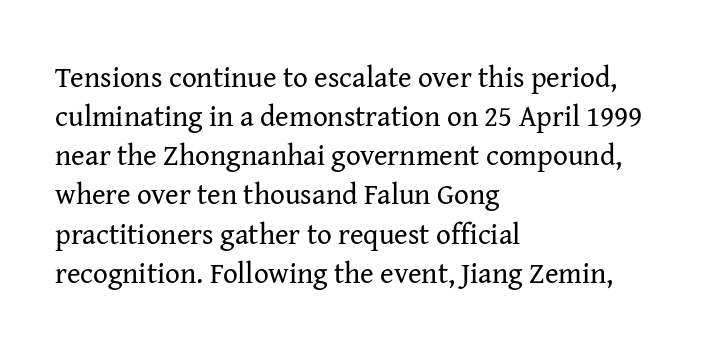
Weight: in the light-to-regular range. Little horizontal feet cap the strokes, marking this as serif type. This rendering uses left alignment, leaving the right contour irregular. The rendering uses a moderate line-height, typical for paragraphs. Bare-footed words on every line. The passage shown has conventional tracking throughout.
